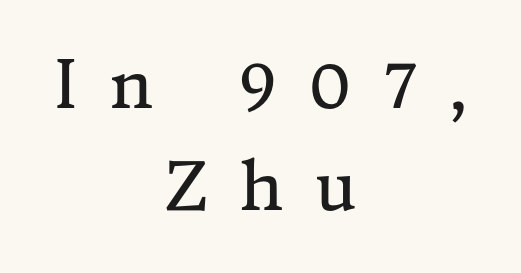
{"serif": "yes", "italic": "no", "bold": "no", "weight": "regular", "width": "normal", "stroke_contrast": "medium", "x_height": "medium", "monospaced": "no", "underline": "no", "align": "center", "line_spacing": "normal", "line_spacing_ratio": 1.55, "letter_spacing": "wide", "letter_spacing_em": 0.48, "glyph_px": 66}
